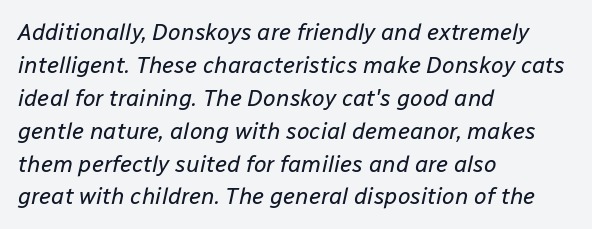
A clean baseline with only descenders dipping below it. Does the leading feel generous? No, just average. The passage shown leans; its letterforms are oblique. Casual observation: everything's shoved over to the left.
